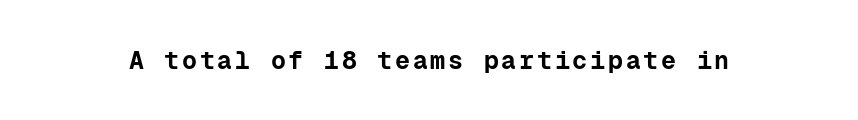
{"italic": "no", "bold": "yes", "underline": "no", "glyph_px": 25}
